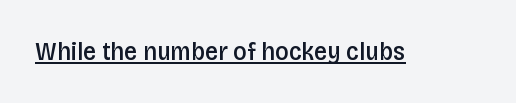
The letters stand upright; this is a roman face. This is moderately heavy type, rendered in semibold. These characters rest on top of a visible drawn line. You could call the tracking neutral — neither tight nor loose.
